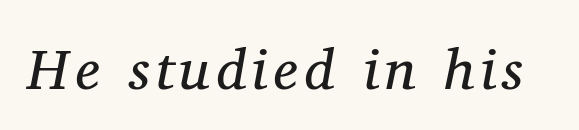
Q: Is the text bold? A: No.
Q: Is the text italic (slanted)? A: Yes, it leans right by about 11 degrees.
Q: Is the typeface a serif or a sans-serif typeface? A: Serif.
Q: Is the text underlined? A: No.
Q: Width (condensed, normal, or wide)? A: Normal.
Q: Stroke contrast? A: Medium.
Q: x-height? A: Medium.
Q: Monospaced? A: No.
